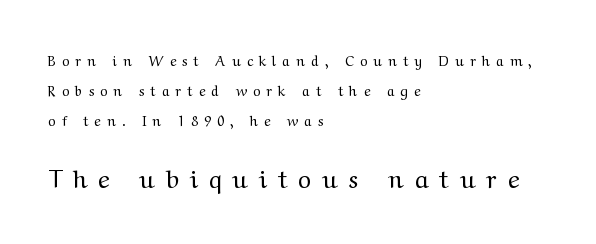
{"italic": "no", "bold": "no", "underline": "no", "align": "left", "line_spacing": "loose", "line_spacing_ratio": 2.13, "letter_spacing": "wide", "letter_spacing_em": 0.43, "larger_block": "second", "size_ratio": 1.79, "glyph_px": 25}
